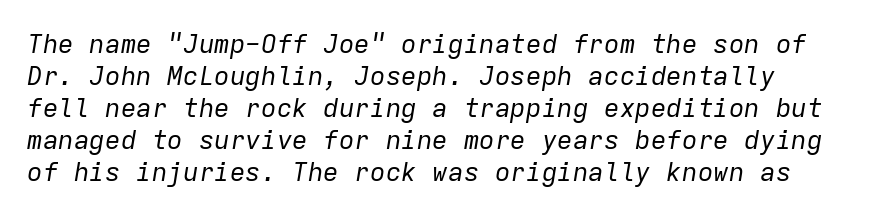
Letter spacing: default. Bare-footed words on every line. The weight would be labelled regular, book, light, or lighter still. The axis of the letterforms is tilted away from vertical.
